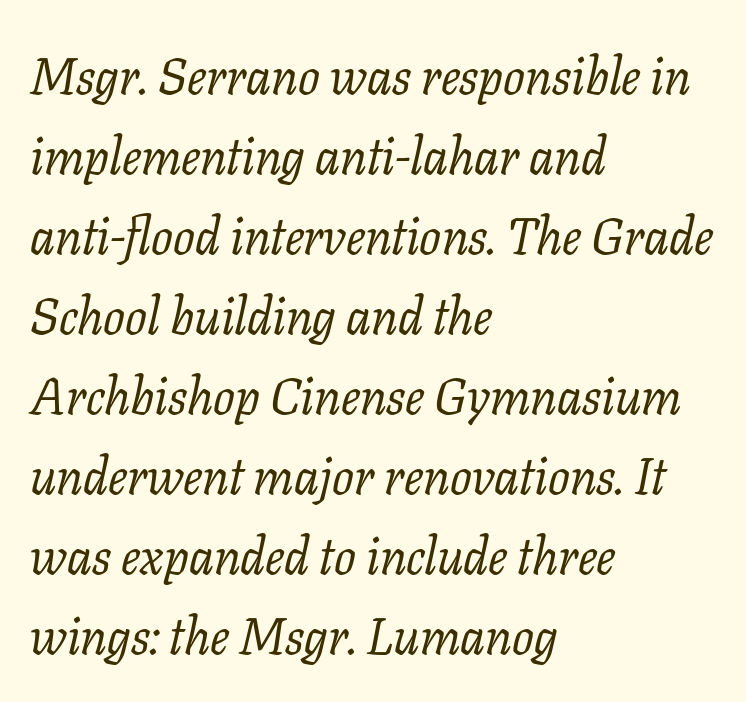
{"serif": "yes", "italic": "yes", "lean": "right", "slant_degrees": 11, "bold": "no", "weight": "regular", "width": "normal", "stroke_contrast": "low", "x_height": "medium", "monospaced": "no", "underline": "no", "align": "left", "line_spacing": "normal", "line_spacing_ratio": 1.57, "letter_spacing": "normal", "letter_spacing_em": 0.0, "glyph_px": 51}
